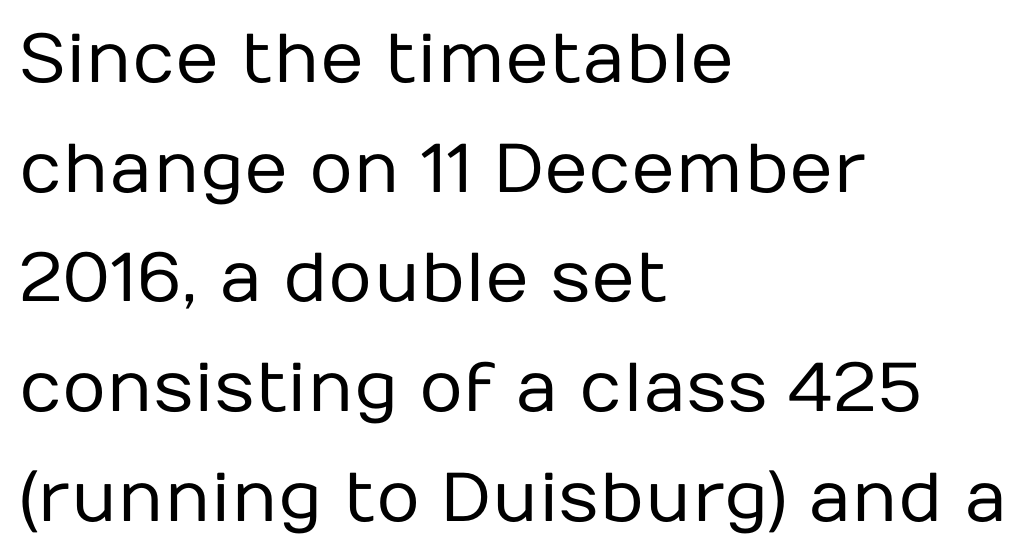
The image shows 69 px regular-weight sans-serif type, upright; set left-aligned, normal line spacing (1.59x), normal letter spacing, not underlined; low stroke contrast and a medium x-height.
